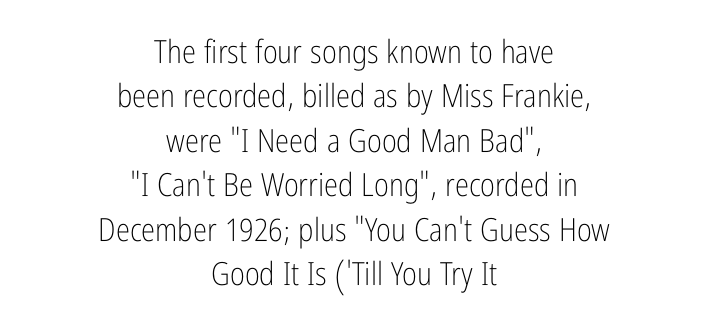
Q: Is the text bold? A: No.
Q: Is the text italic (slanted)? A: No, it is upright.
Q: Is the typeface a serif or a sans-serif typeface? A: Sans-serif.
Q: Is the text underlined? A: No.
Q: How is the paragraph aligned? A: Centered.
Q: Is the spacing between letters normal or unusually wide? A: Normal.
Q: Is the spacing between lines tight, normal or loose? A: Normal.
Q: Width (condensed, normal, or wide)? A: Condensed.
Q: Stroke contrast? A: Low.
Q: x-height? A: Medium.
Q: Monospaced? A: No.
